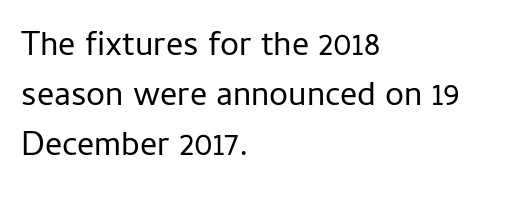
Nope, no serifs anywhere on these letters. Leading: standard. The string is rendered with underlining switched off. Here the designer chose a conventional face with non-uniform glyph widths. No extra ink here — the face is not bold. The letters sit at their default tracking, neither squeezed nor spread.
